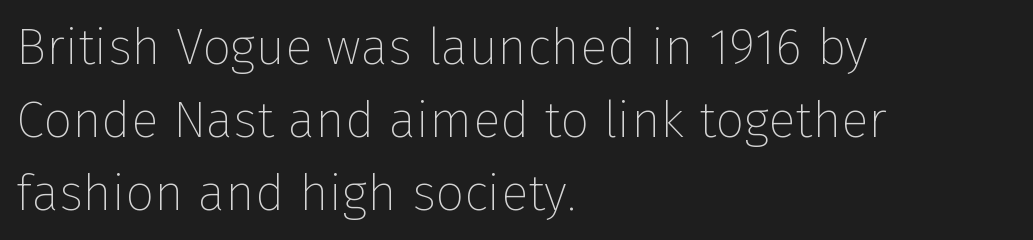
{"serif": "no", "italic": "no", "bold": "no", "weight": "thin", "width": "normal", "stroke_contrast": "low", "x_height": "medium", "monospaced": "no", "underline": "no", "align": "left", "line_spacing": "normal", "line_spacing_ratio": 1.43, "letter_spacing": "normal", "letter_spacing_em": 0.0, "glyph_px": 51}
